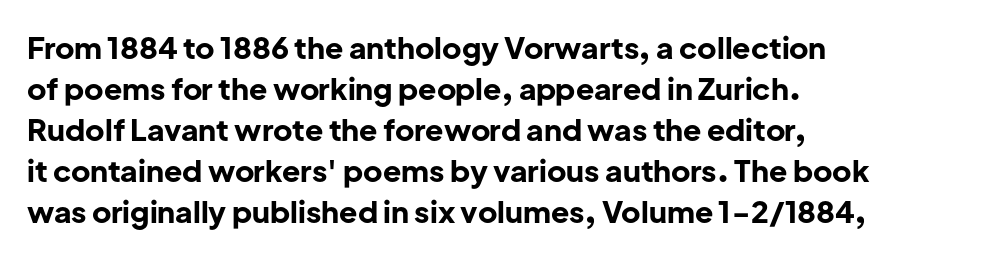
Nothing unusual about the tracking: characters are spaced as the font intends. The text was rendered using a sans face with plain stroke endings. Students, this is bold: see how much ink each stroke carries. The letters advance in unequal steps, a hallmark of proportional type. Line starts are locked; line ends wander. The passage shown stacks its lines at a standard gap.
